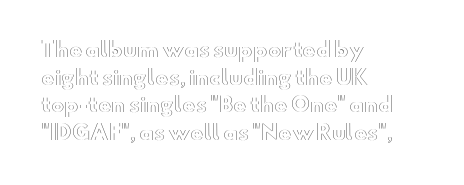
The block of text has a typical density, with ordinary space between rows. The letters stand straight up with perfectly vertical stems. Line starts are locked; line ends wander. Between one letter and the next there's only the usual sliver of space. Type without underlining.
